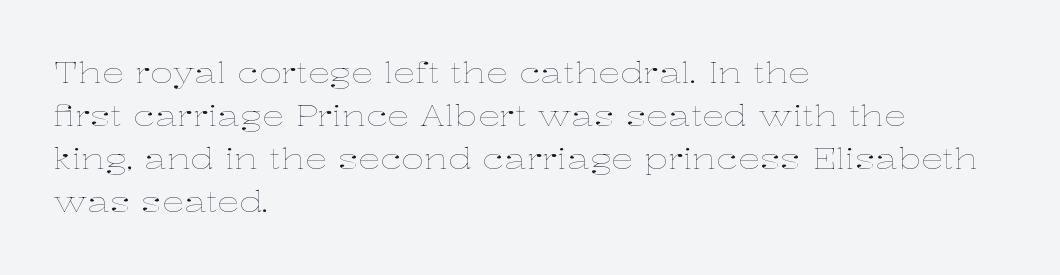
The image shows 28 px thin, wide type, upright; set left-aligned, normal line spacing (1.54x), normal letter spacing, not underlined; low stroke contrast and a medium x-height.
